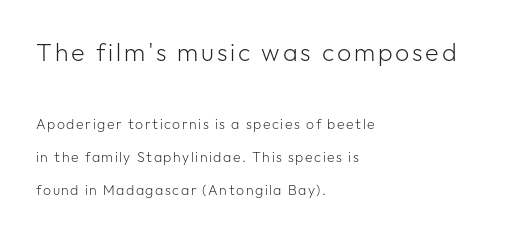
If you drew a ruler down the left edge, every line would touch it. Style check: upright. Here the first block reads like a headline and the second like body copy. Caption: face not bold, strokes unweighted. Line spacing here is loose.
